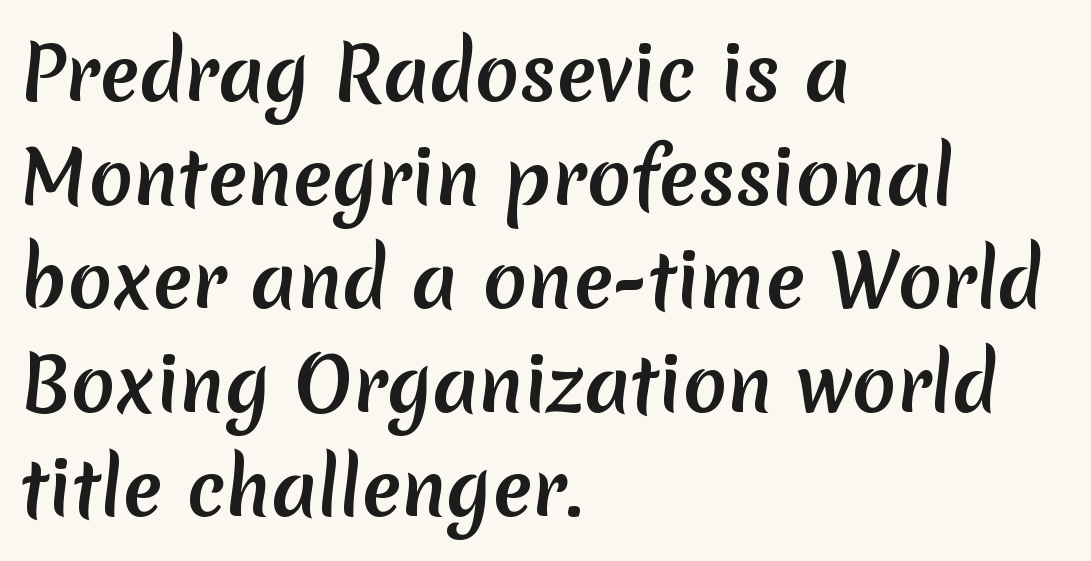
{"serif": "no", "bold": "yes", "weight": "semibold", "width": "normal", "stroke_contrast": "low", "x_height": "medium", "monospaced": "no", "underline": "no", "align": "left", "line_spacing": "normal", "line_spacing_ratio": 1.42, "letter_spacing": "normal", "letter_spacing_em": 0.0, "glyph_px": 73}
